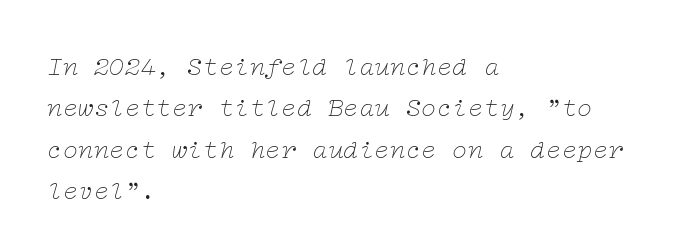
{"italic": "yes", "lean": "right", "slant_degrees": 12, "bold": "no", "underline": "no", "align": "left", "line_spacing": "normal", "line_spacing_ratio": 1.59, "letter_spacing": "normal", "letter_spacing_em": 0.0, "glyph_px": 26}
